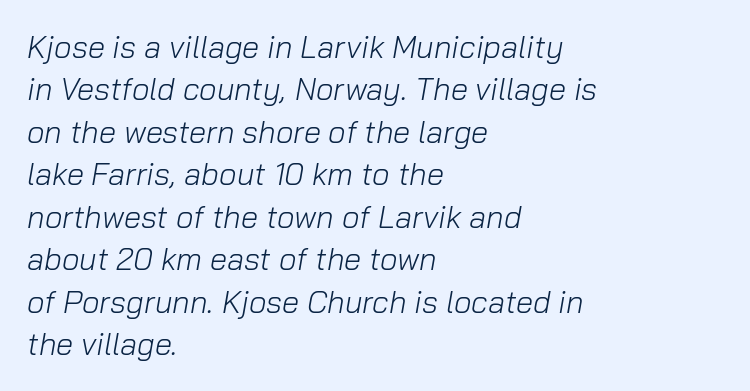
Each stroke keeps to a modest, everyday thickness or less. The passage shown is typed in a proportional face where columns would drift. The setting favours the left margin, as ordinary paragraphs usually do. If you measured baseline to baseline, you'd find a middling distance.
